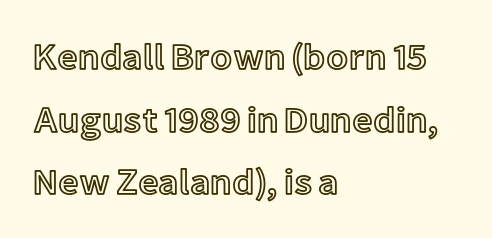
{"italic": "no", "width": "normal", "x_height": "medium", "monospaced": "no", "underline": "no", "align": "left", "line_spacing_ratio": 1.74, "letter_spacing": "normal", "letter_spacing_em": 0.0, "glyph_px": 36}
